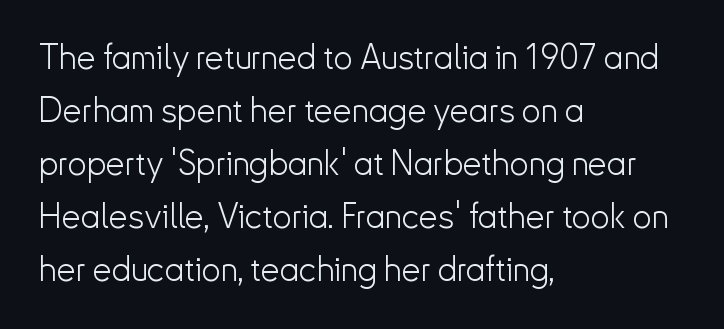
{"serif": "no", "italic": "no", "bold": "no", "weight": "light", "width": "normal", "stroke_contrast": "low", "x_height": "small", "monospaced": "no", "underline": "no", "align": "left", "line_spacing": "normal", "line_spacing_ratio": 1.56, "letter_spacing": "normal", "letter_spacing_em": 0.0, "glyph_px": 34}
